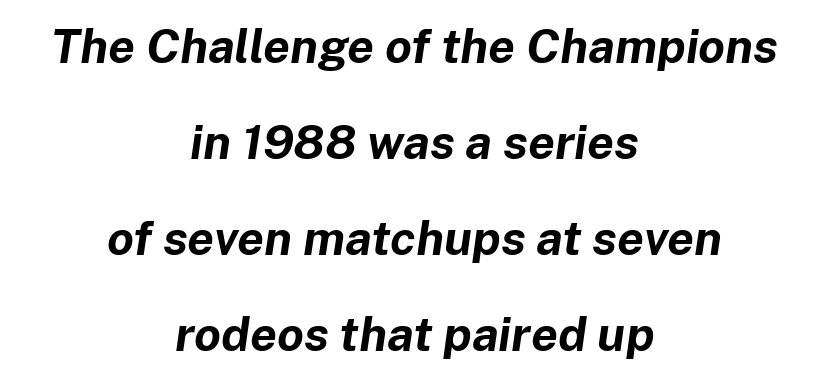
The image shows 48 px bold type, italic (leaning right); set centered, loose line spacing (2.0x), normal letter spacing, not underlined; low stroke contrast and a medium x-height.
